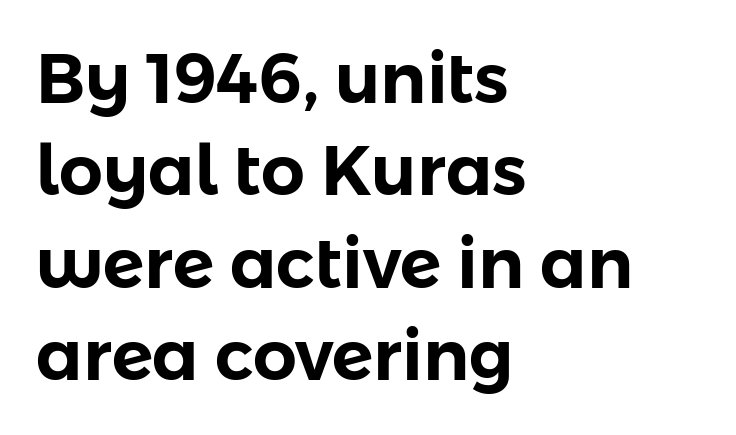
{"serif": "no", "italic": "no", "width": "normal", "stroke_contrast": "low", "x_height": "medium", "monospaced": "no", "underline": "no", "align": "left", "line_spacing": "normal", "line_spacing_ratio": 1.34, "letter_spacing": "normal", "letter_spacing_em": 0.0, "glyph_px": 69}
